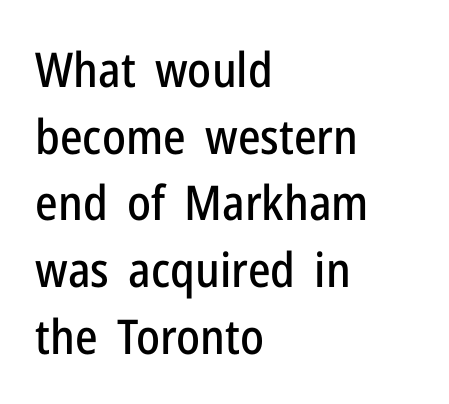
The specimen omits any rule beneath the text block's lines. To sum up the face: it is a sans, with no serifs. Unlike italic type, these characters show no tilt at all. Left-aligned paragraph, ragged on the right.
